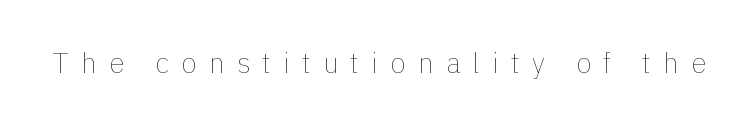
{"italic": "no", "bold": "no", "weight": "thin", "width": "normal", "x_height": "medium", "monospaced": "no", "underline": "no", "letter_spacing": "wide", "letter_spacing_em": 0.44, "glyph_px": 28}
